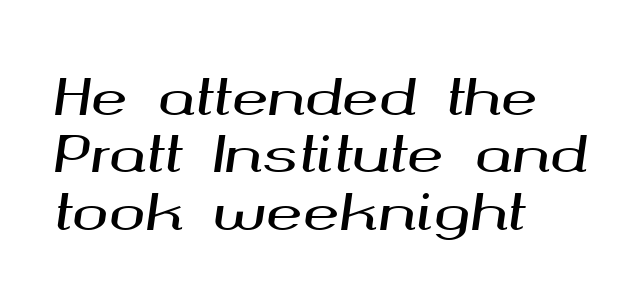
Q: Is the text italic (slanted)? A: Yes, it leans right by about 8 degrees.
Q: Is the text underlined? A: No.
Q: How is the paragraph aligned? A: Left-aligned.
Q: Is the spacing between letters normal or unusually wide? A: Normal.
Q: Width (condensed, normal, or wide)? A: Wide.
Q: Stroke contrast? A: Medium.
Q: x-height? A: Medium.
Q: Monospaced? A: No.
